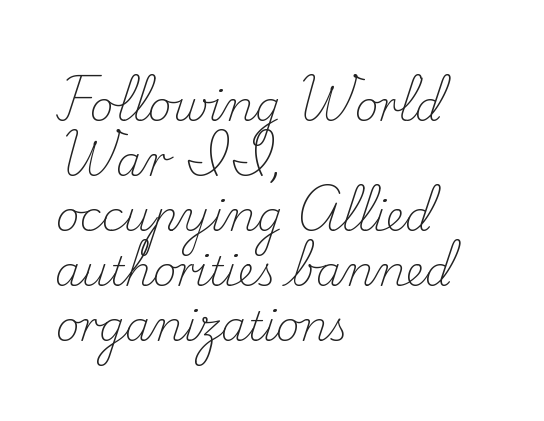
Q: Is the text bold? A: No.
Q: Is the text italic (slanted)? A: Yes.
Q: Is the typeface a serif or a sans-serif typeface? A: Serif.
Q: Is the text underlined? A: No.
Q: How is the paragraph aligned? A: Left-aligned.
Q: Is the spacing between letters normal or unusually wide? A: Normal.
Q: Is the spacing between lines tight, normal or loose? A: Normal.
Q: Width (condensed, normal, or wide)? A: Normal.
Q: Stroke contrast? A: Low.
Q: x-height? A: Small.
Q: Monospaced? A: No.
